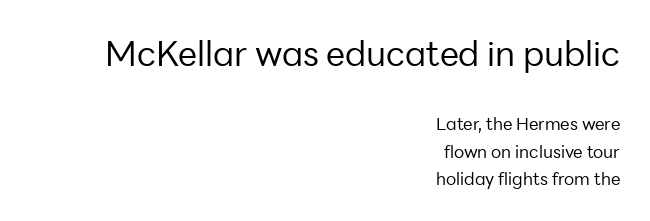
Do the characters align in a grid? No, the font is proportional. The face looks like a standard text weight, possibly lighter. This is roman type, the default non-slanted kind. Font category for this specimen: sans-serif.
